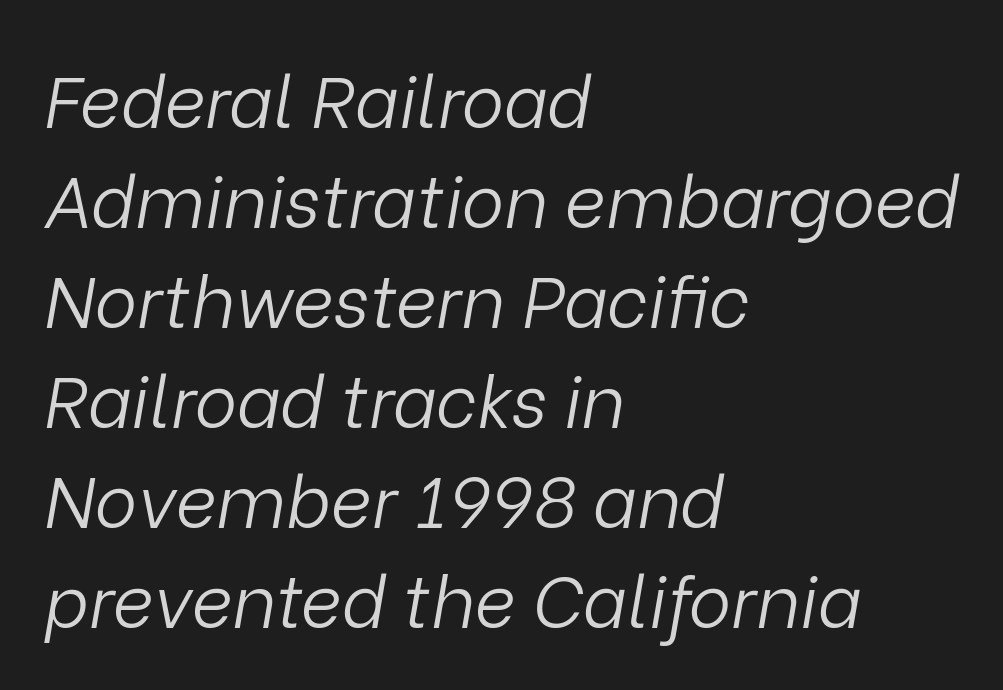
The image shows 72 px light type, italic (leaning right); set left-aligned, normal line spacing (1.39x), normal letter spacing, not underlined; low stroke contrast and a medium x-height.
